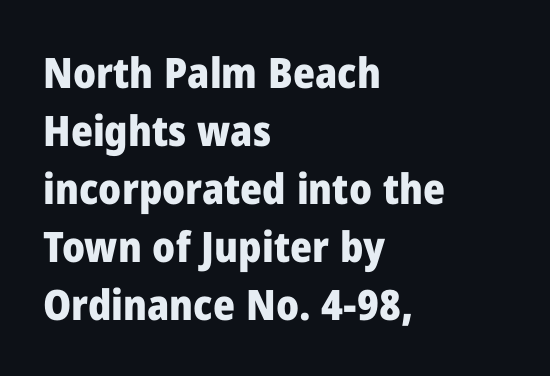
The image shows 42 px heavy sans-serif type, upright; set left-aligned, normal line spacing (1.38x), normal letter spacing, not underlined; low stroke contrast and a medium x-height.
